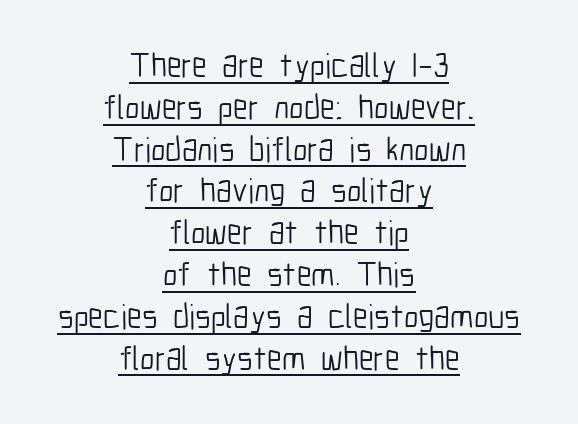
Q: Is the text bold? A: No.
Q: Is the text italic (slanted)? A: No, it is upright.
Q: Is the typeface a serif or a sans-serif typeface? A: Sans-serif.
Q: Is the text underlined? A: Yes.
Q: How is the paragraph aligned? A: Centered.
Q: Is the spacing between letters normal or unusually wide? A: Normal.
Q: Width (condensed, normal, or wide)? A: Condensed.
Q: Stroke contrast? A: Low.
Q: x-height? A: Medium.
Q: Monospaced? A: No.
